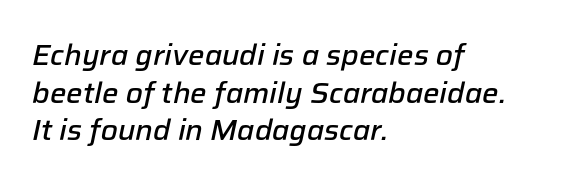
Q: Is the text bold? A: Semi-bold.
Q: Is the text italic (slanted)? A: Yes, it leans right by about 12 degrees.
Q: Is the text underlined? A: No.
Q: How is the paragraph aligned? A: Left-aligned.
Q: Is the spacing between letters normal or unusually wide? A: Normal.
Q: Is the spacing between lines tight, normal or loose? A: Normal.
Q: Width (condensed, normal, or wide)? A: Normal.
Q: Stroke contrast? A: Low.
Q: x-height? A: Medium.
Q: Monospaced? A: No.
